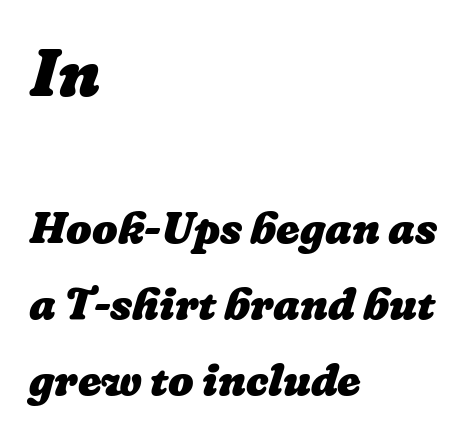
The image shows 68 px heavy type; set left-aligned, normal line spacing (1.69x), normal letter spacing, not underlined; the first (top) block is 1.51x larger; low stroke contrast and a medium x-height.
